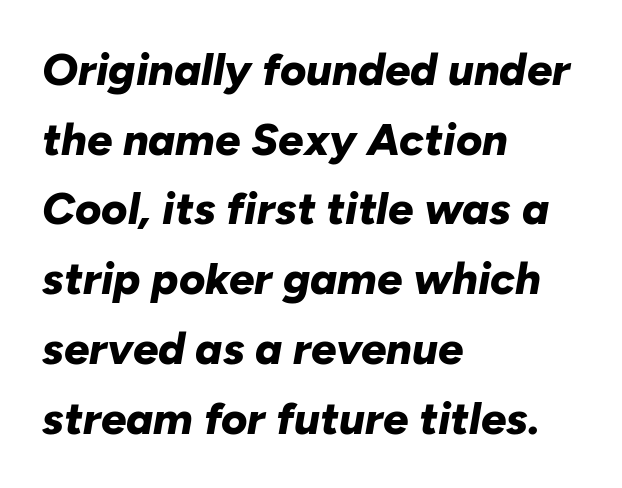
Q: Is the text bold? A: Yes.
Q: Is the text italic (slanted)? A: Yes, it leans right by about 10 degrees.
Q: Is the text underlined? A: No.
Q: How is the paragraph aligned? A: Left-aligned.
Q: Is the spacing between letters normal or unusually wide? A: Normal.
Q: Is the spacing between lines tight, normal or loose? A: Normal.
Q: Width (condensed, normal, or wide)? A: Normal.
Q: Stroke contrast? A: Low.
Q: x-height? A: Medium.
Q: Monospaced? A: No.
